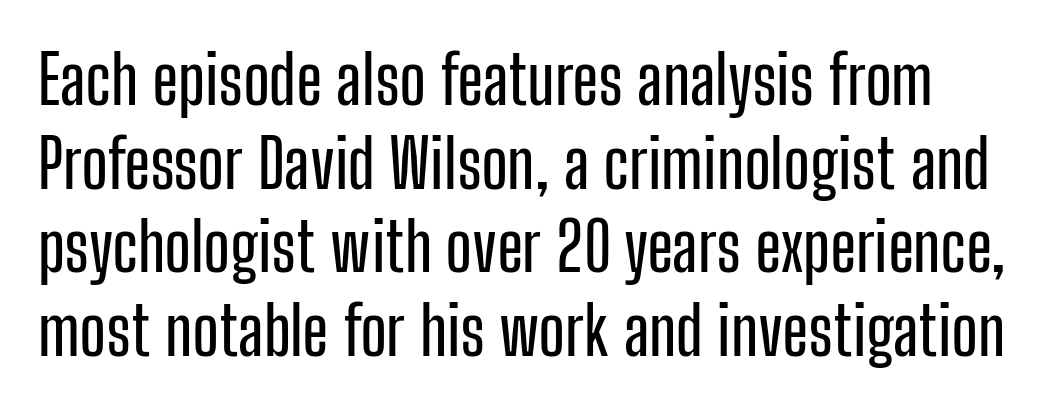
The image shows 68 px condensed sans-serif type, upright; set line spacing 1.23x, normal letter spacing, not underlined; low stroke contrast and a medium x-height.
